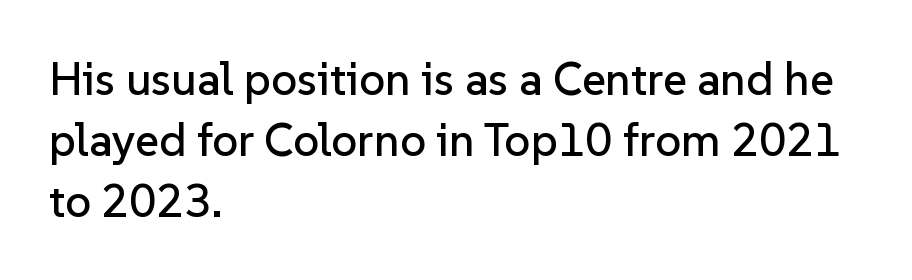
Whoever set this chose a conventional vertical rhythm. In CSS terms this would be text-align: left. Is this a sans? Yes — the strokes have no serifs. A typesetter would mark this as roman, not italic. Nobody touched the tracking dial on this one.
